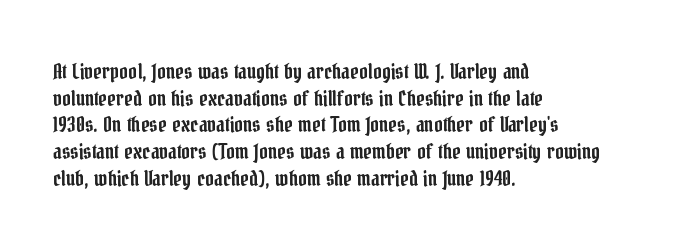
Q: Is the text italic (slanted)? A: No, it is upright.
Q: Is the text underlined? A: No.
Q: How is the paragraph aligned? A: Left-aligned.
Q: Is the spacing between letters normal or unusually wide? A: Normal.
Q: Is the spacing between lines tight, normal or loose? A: Normal.
